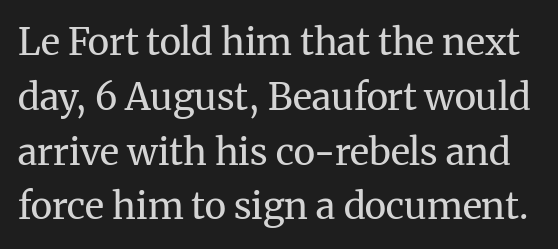
Q: Is the text bold? A: No.
Q: Is the text italic (slanted)? A: No, it is upright.
Q: Is the typeface a serif or a sans-serif typeface? A: Serif.
Q: Is the text underlined? A: No.
Q: Is the spacing between letters normal or unusually wide? A: Normal.
Q: Is the spacing between lines tight, normal or loose? A: Normal.
Q: Width (condensed, normal, or wide)? A: Normal.
Q: Stroke contrast? A: Medium.
Q: x-height? A: Medium.
Q: Monospaced? A: No.
